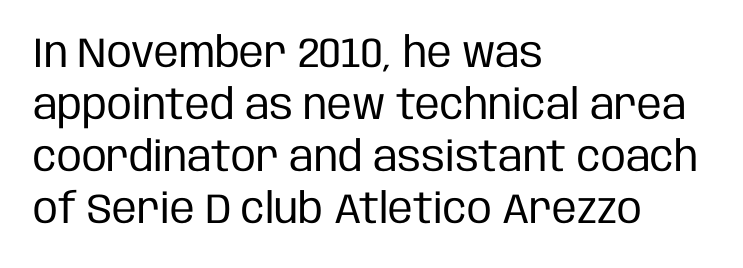
The passage shown is typed in a proportional face where columns would drift. The paragraph shown leans on its left margin. Unbolded letterforms with no extra heft. Standard letterfit; no display-style spreading of the glyphs. The lettering holds an erect, upright posture throughout.
